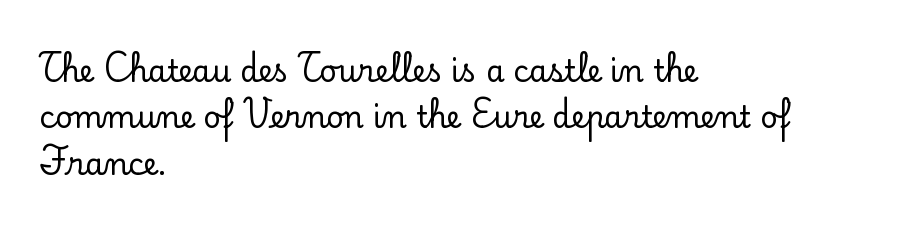
Q: Is the text italic (slanted)? A: No, it is upright.
Q: Is the typeface a serif or a sans-serif typeface? A: Serif.
Q: Is the text underlined? A: No.
Q: How is the paragraph aligned? A: Left-aligned.
Q: Is the spacing between letters normal or unusually wide? A: Normal.
Q: Is the spacing between lines tight, normal or loose? A: Normal.
Q: Width (condensed, normal, or wide)? A: Normal.
Q: Stroke contrast? A: Low.
Q: x-height? A: Small.
Q: Monospaced? A: No.
